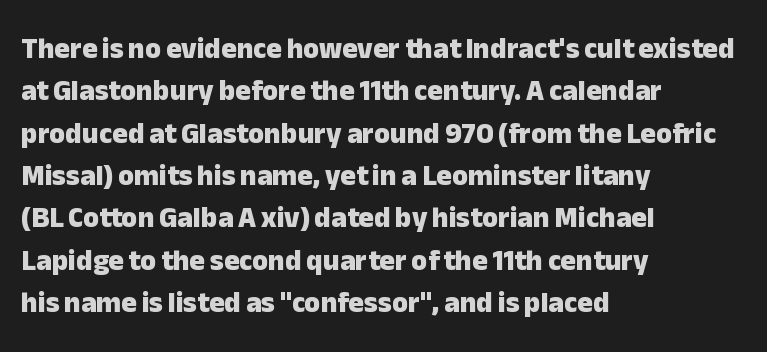
Q: Is the text bold? A: Yes.
Q: Is the text italic (slanted)? A: No, it is upright.
Q: Is the typeface a serif or a sans-serif typeface? A: Sans-serif.
Q: Is the text underlined? A: No.
Q: How is the paragraph aligned? A: Left-aligned.
Q: Is the spacing between letters normal or unusually wide? A: Normal.
Q: Is the spacing between lines tight, normal or loose? A: Normal.
Q: Width (condensed, normal, or wide)? A: Normal.
Q: Stroke contrast? A: Low.
Q: x-height? A: Medium.
Q: Monospaced? A: No.
